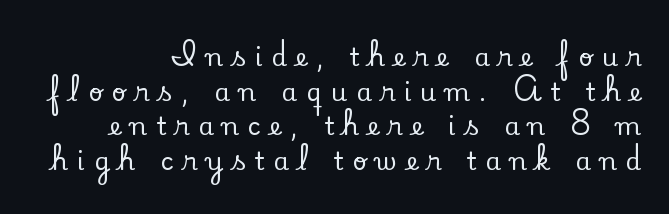
The image shows 25 px text type, upright; set right-aligned, normal line spacing (1.39x), unusually wide letter spacing (+0.36 em), not underlined.
